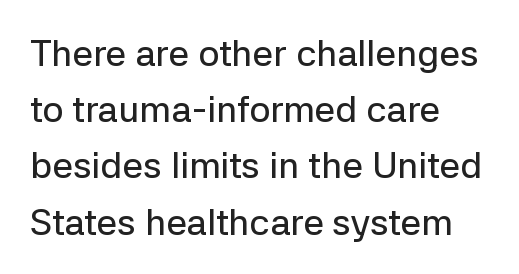
Tall strokes in this sample are plumb rather than angled. Every row of glyphs begins at an identical x-position on the left. Each letter keeps its own natural width here, so spacing adapts to shape. A typesetter would label this face a sans.
